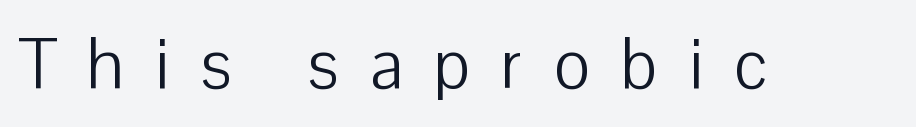
The image shows 70 px light sans-serif type, upright; set unusually wide letter spacing (+0.44 em), not underlined; low stroke contrast and a medium x-height.
